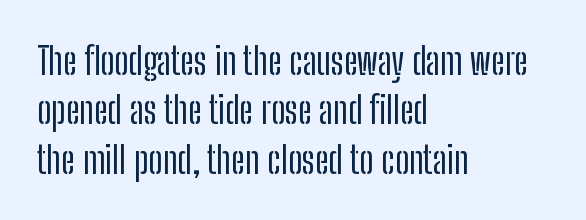
Q: Is the text italic (slanted)? A: No, it is upright.
Q: Is the typeface a serif or a sans-serif typeface? A: Sans-serif.
Q: Is the text underlined? A: No.
Q: How is the paragraph aligned? A: Left-aligned.
Q: Is the spacing between letters normal or unusually wide? A: Normal.
Q: Is the spacing between lines tight, normal or loose? A: Normal.
Q: Width (condensed, normal, or wide)? A: Condensed.
Q: Stroke contrast? A: Low.
Q: x-height? A: Medium.
Q: Monospaced? A: No.
